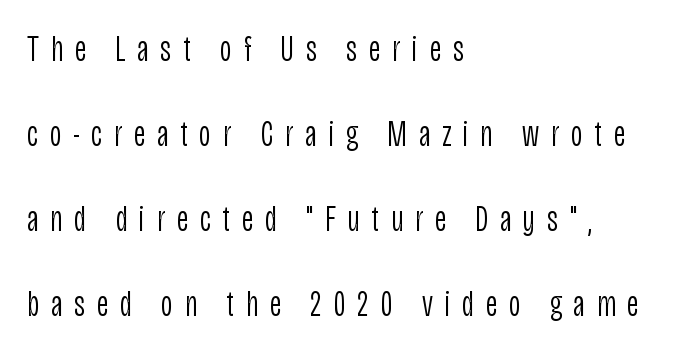
Q: Is the text bold? A: No.
Q: Is the text italic (slanted)? A: No, it is upright.
Q: Is the typeface a serif or a sans-serif typeface? A: Sans-serif.
Q: Is the text underlined? A: No.
Q: How is the paragraph aligned? A: Left-aligned.
Q: Is the spacing between letters normal or unusually wide? A: Unusually wide.
Q: Is the spacing between lines tight, normal or loose? A: Loose.
Q: Width (condensed, normal, or wide)? A: Condensed.
Q: Stroke contrast? A: Low.
Q: x-height? A: Large.
Q: Monospaced? A: No.
